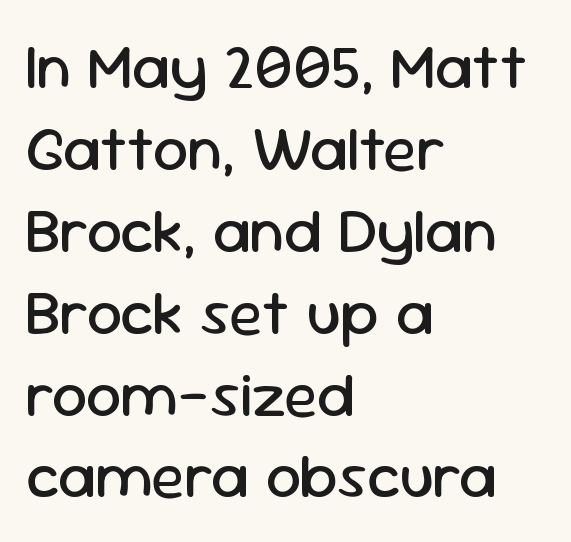
The image shows 63 px regular-weight sans-serif type, upright; set left-aligned, normal line spacing (1.3x), normal letter spacing, not underlined; low stroke contrast and a medium x-height.
